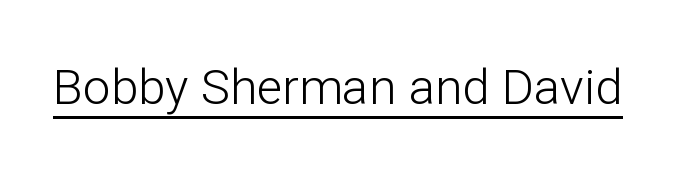
{"serif": "no", "italic": "no", "bold": "no", "weight": "light", "width": "normal", "stroke_contrast": "low", "x_height": "medium", "monospaced": "no", "underline": "yes", "letter_spacing": "normal", "letter_spacing_em": 0.0, "glyph_px": 49}
